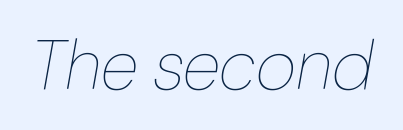
The image shows 70 px thin type, italic (leaning right); set normal letter spacing, not underlined; low stroke contrast and a medium x-height.
